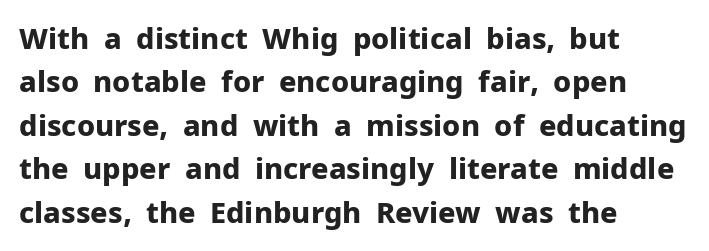
How would I describe the line gaps? Plain and ordinary. This rendering leaves character spacing at its baseline value. Looks like regular typesetting: each glyph gets only the width it needs. The passage shown is typeset with a sans-serif family. A clean baseline with only descenders dipping below it. Weight: bold.
